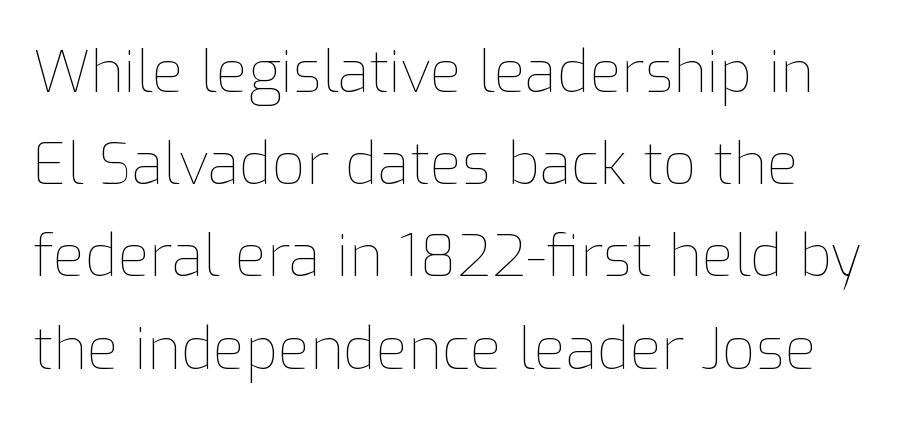
{"italic": "no", "bold": "no", "weight": "thin", "width": "normal", "stroke_contrast": "low", "x_height": "medium", "monospaced": "no", "underline": "no", "line_spacing": "normal", "line_spacing_ratio": 1.59, "letter_spacing": "normal", "letter_spacing_em": 0.0, "glyph_px": 58}
